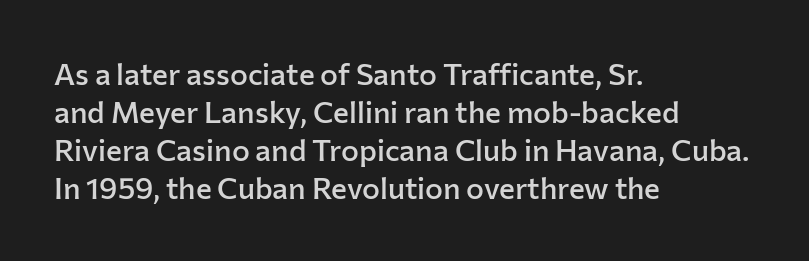
The image shows 30 px semibold sans-serif type, upright; set left-aligned, normal line spacing (1.27x), normal letter spacing, not underlined; low stroke contrast and a medium x-height.
